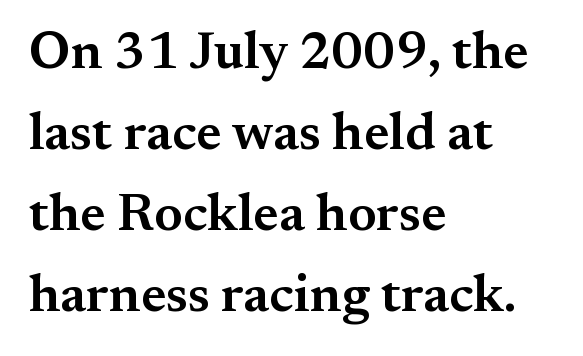
Q: Is the text bold? A: Semi-bold.
Q: Is the text italic (slanted)? A: No, it is upright.
Q: Is the typeface a serif or a sans-serif typeface? A: Serif.
Q: Is the text underlined? A: No.
Q: How is the paragraph aligned? A: Left-aligned.
Q: Is the spacing between letters normal or unusually wide? A: Normal.
Q: Is the spacing between lines tight, normal or loose? A: Normal.
Q: Width (condensed, normal, or wide)? A: Normal.
Q: Stroke contrast? A: Medium.
Q: x-height? A: Small.
Q: Monospaced? A: No.
